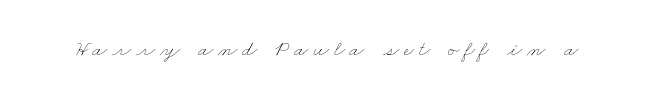
The image shows 22 px text type; set unusually wide letter spacing (+0.21 em), not underlined.
